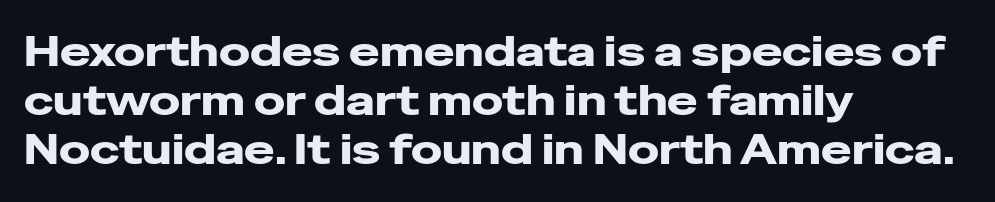
The image shows 41 px heavy, wide sans-serif type, upright; set left-aligned, line spacing 1.2x, normal letter spacing, not underlined; low stroke contrast and a medium x-height.
